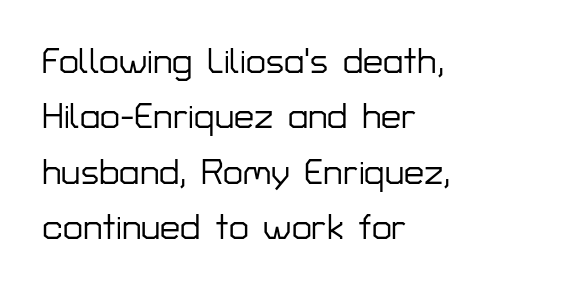
The image shows 36 px sans-serif type, upright; set left-aligned, normal line spacing (1.54x), normal letter spacing, not underlined; low stroke contrast and a medium x-height.
